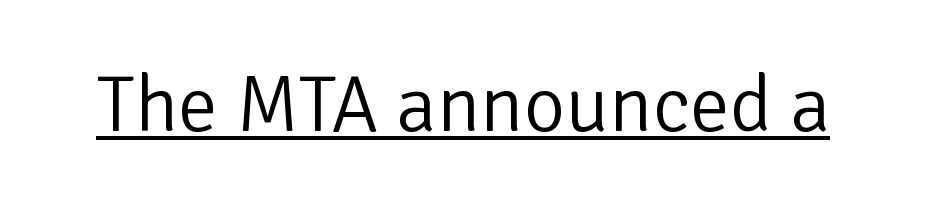
The image shows 80 px light sans-serif type, upright; set normal letter spacing, underlined; low stroke contrast and a medium x-height.
